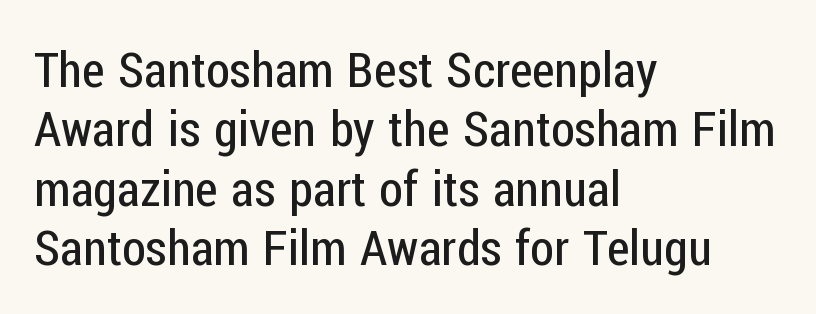
Q: Is the text bold? A: No.
Q: Is the text italic (slanted)? A: No, it is upright.
Q: Is the typeface a serif or a sans-serif typeface? A: Sans-serif.
Q: Is the text underlined? A: No.
Q: How is the paragraph aligned? A: Left-aligned.
Q: Is the spacing between letters normal or unusually wide? A: Normal.
Q: Width (condensed, normal, or wide)? A: Condensed.
Q: Stroke contrast? A: Low.
Q: x-height? A: Medium.
Q: Monospaced? A: No.
